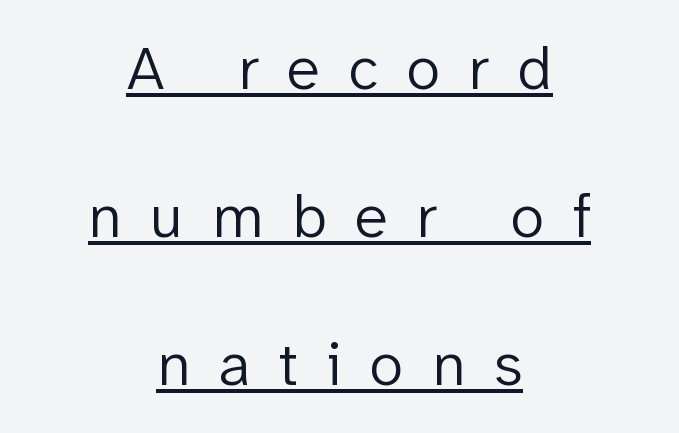
Q: Is the text bold? A: No.
Q: Is the text italic (slanted)? A: No, it is upright.
Q: Is the typeface a serif or a sans-serif typeface? A: Sans-serif.
Q: Is the text underlined? A: Yes.
Q: How is the paragraph aligned? A: Centered.
Q: Is the spacing between letters normal or unusually wide? A: Unusually wide.
Q: Is the spacing between lines tight, normal or loose? A: Loose.
Q: Width (condensed, normal, or wide)? A: Normal.
Q: Stroke contrast? A: Low.
Q: x-height? A: Medium.
Q: Monospaced? A: No.
